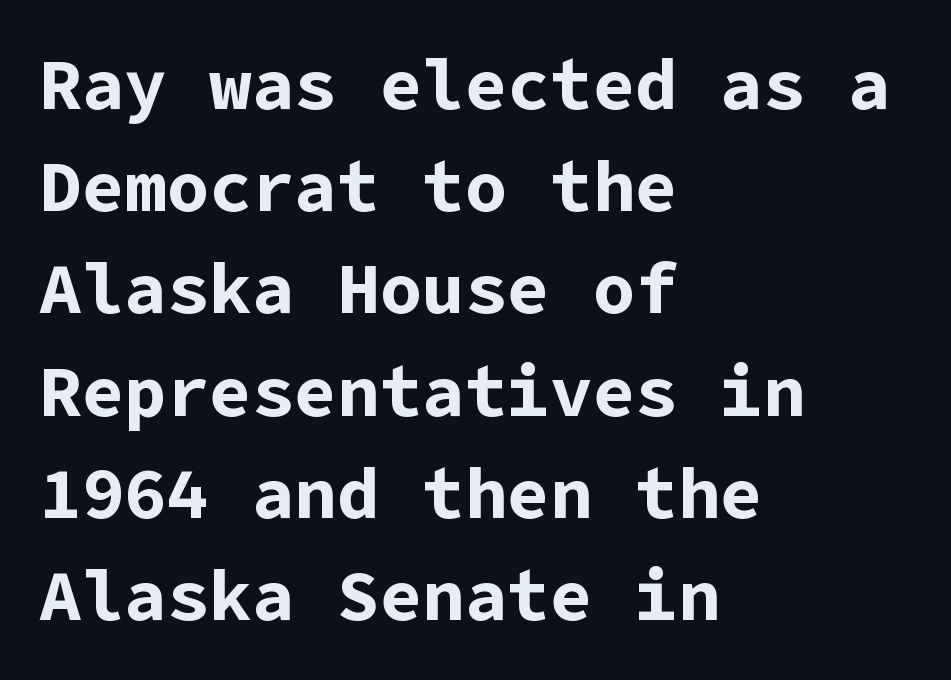
{"serif": "no", "italic": "no", "bold": "yes", "weight": "bold", "width": "normal", "stroke_contrast": "low", "x_height": "medium", "underline": "no", "align": "left", "line_spacing": "normal", "line_spacing_ratio": 1.44, "letter_spacing": "normal", "letter_spacing_em": 0.0, "glyph_px": 71}
